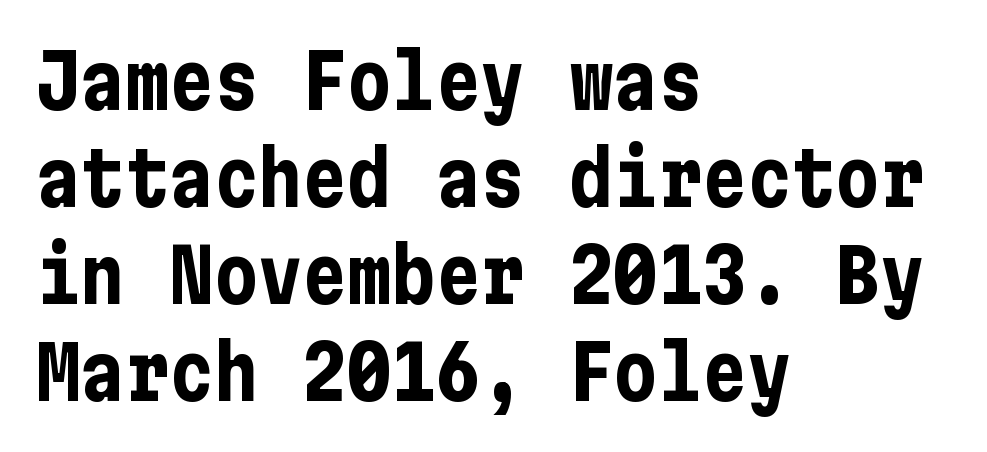
{"serif": "no", "italic": "no", "bold": "yes", "weight": "bold", "width": "condensed", "stroke_contrast": "low", "x_height": "medium", "underline": "no", "align": "left", "line_spacing": "normal", "line_spacing_ratio": 1.31, "letter_spacing": "normal", "letter_spacing_em": 0.0, "glyph_px": 74}
